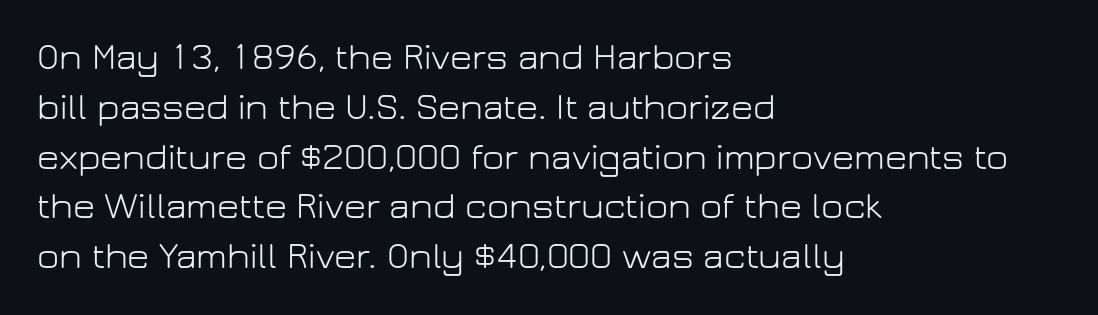
Stroke mass is kept to a normal reading level or below. Character widths vary here, with narrow letters taking less room than wide ones. The lettering holds an erect, upright posture throughout. A student would call this left alignment; a typographer would say flush left, rag right. Honestly, there is no underline to notice here at all. The tracking reads as untouched default to a designer's eye.
